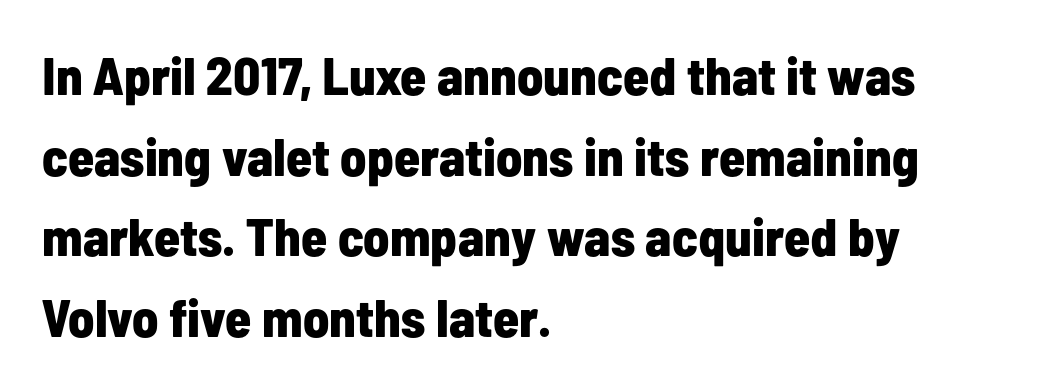
Q: Is the text bold? A: Yes.
Q: Is the text italic (slanted)? A: No, it is upright.
Q: Is the typeface a serif or a sans-serif typeface? A: Sans-serif.
Q: Is the text underlined? A: No.
Q: How is the paragraph aligned? A: Left-aligned.
Q: Is the spacing between letters normal or unusually wide? A: Normal.
Q: Is the spacing between lines tight, normal or loose? A: Normal.
Q: Width (condensed, normal, or wide)? A: Condensed.
Q: Stroke contrast? A: Low.
Q: x-height? A: Medium.
Q: Monospaced? A: No.
